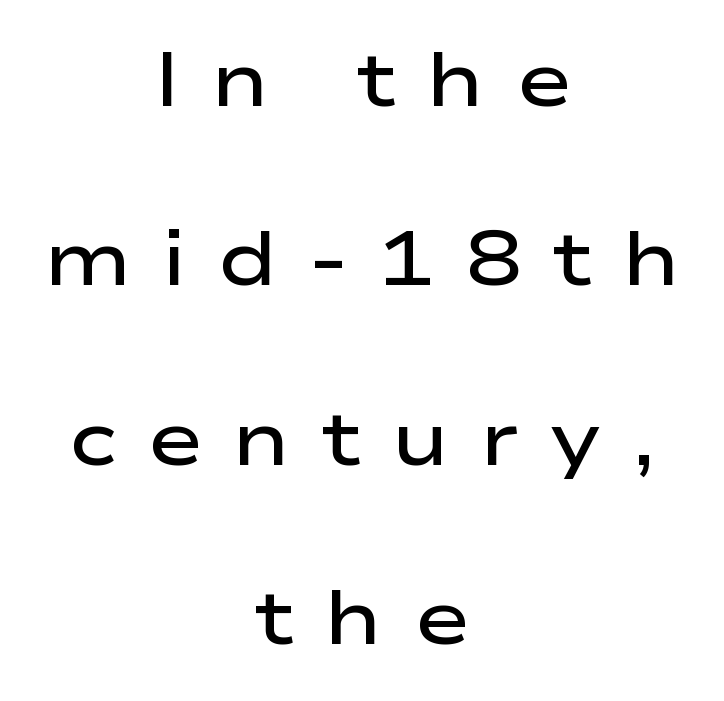
Think of a printed novel: that variable character pitch is what you see here. Just letters on the line, the space beneath them empty. Letter spacing: wide. Ascenders rise straight up at ninety degrees. Leftover space on each line is divided equally before and after the words.
